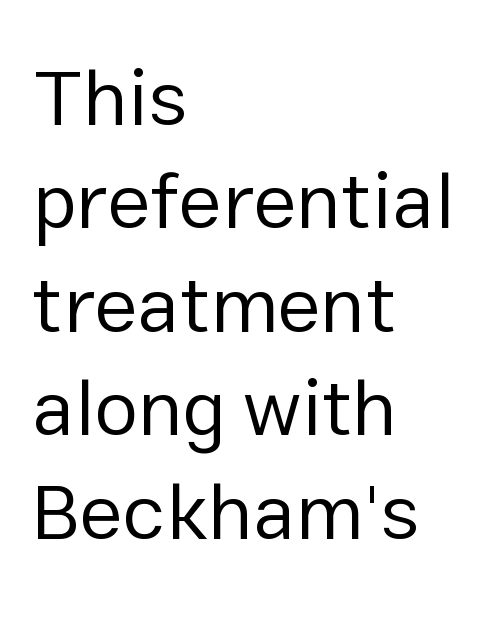
The image shows 79 px regular-weight sans-serif type, upright; set left-aligned, normal line spacing (1.31x), normal letter spacing, not underlined; low stroke contrast and a medium x-height.
